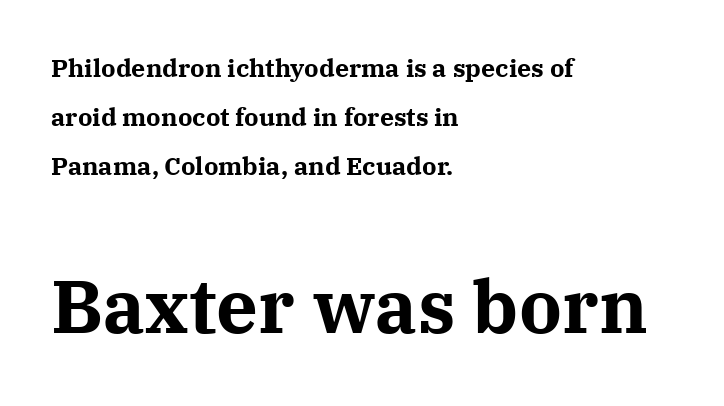
{"serif": "yes", "italic": "no", "bold": "yes", "weight": "bold", "width": "normal", "stroke_contrast": "medium", "x_height": "medium", "monospaced": "no", "underline": "no", "align": "left", "line_spacing": "loose", "line_spacing_ratio": 1.96, "letter_spacing": "normal", "letter_spacing_em": 0.0, "larger_block": "second", "size_ratio": 2.96, "glyph_px": 74}
